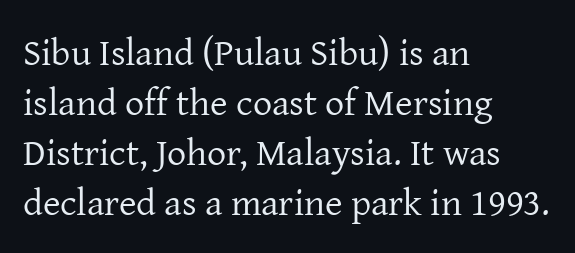
The typography opts for an upright posture over an oblique one. Evenly set lines give the paragraph a standard silhouette. Nobody drew a line under any word here. What kind of face is this? One with serifs. Every row of glyphs begins at an identical x-position on the left.
